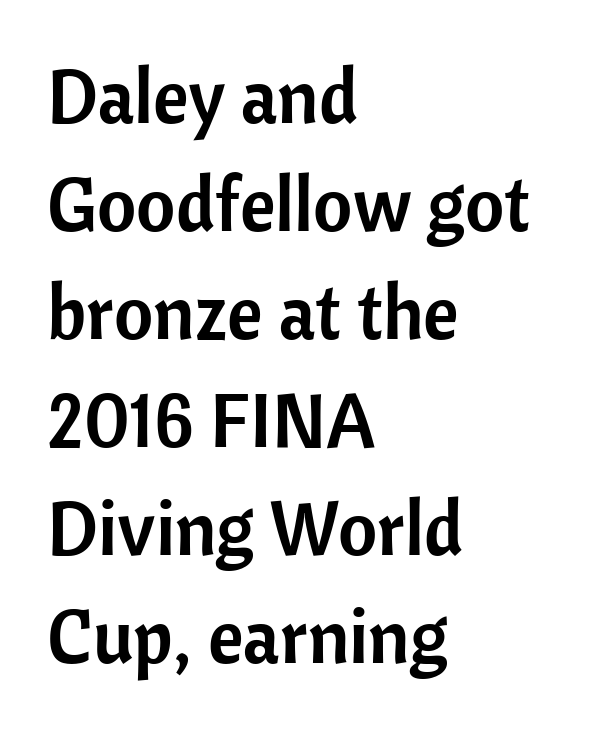
Q: Is the text italic (slanted)? A: No, it is upright.
Q: Is the typeface a serif or a sans-serif typeface? A: Sans-serif.
Q: Is the text underlined? A: No.
Q: How is the paragraph aligned? A: Left-aligned.
Q: Is the spacing between letters normal or unusually wide? A: Normal.
Q: Is the spacing between lines tight, normal or loose? A: Normal.
Q: Width (condensed, normal, or wide)? A: Normal.
Q: Stroke contrast? A: Low.
Q: x-height? A: Medium.
Q: Monospaced? A: No.
